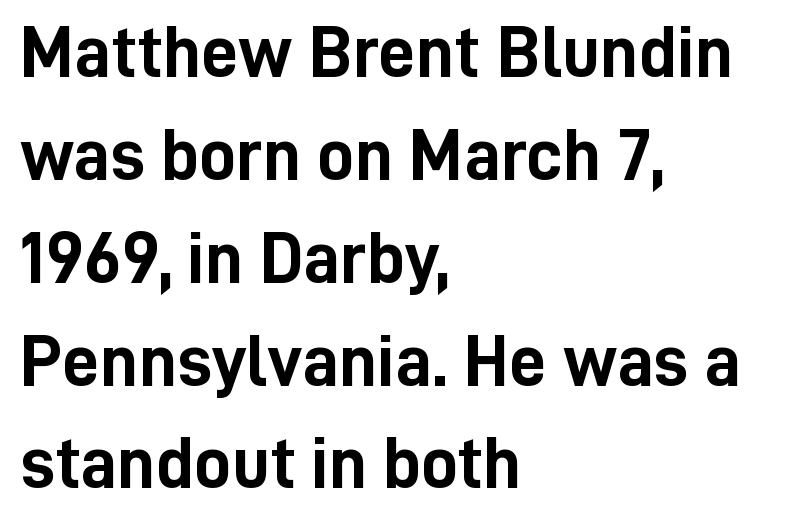
The image shows 74 px semibold, condensed sans-serif type, upright; set left-aligned, normal line spacing (1.39x), normal letter spacing, not underlined; low stroke contrast and a medium x-height.
